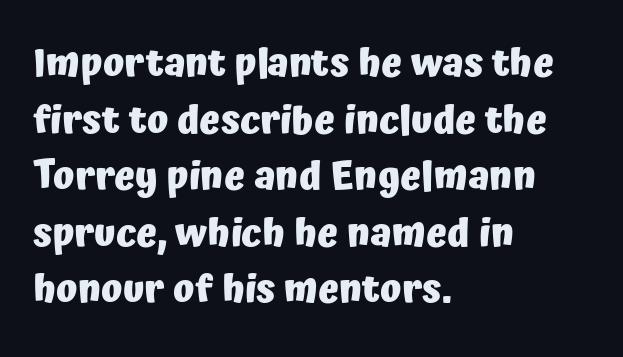
{"serif": "no", "italic": "no", "bold": "yes", "weight": "heavy", "width": "normal", "stroke_contrast": "low", "x_height": "medium", "monospaced": "no", "underline": "no", "align": "left", "line_spacing": "normal", "line_spacing_ratio": 1.45, "letter_spacing": "normal", "letter_spacing_em": 0.0, "glyph_px": 39}
